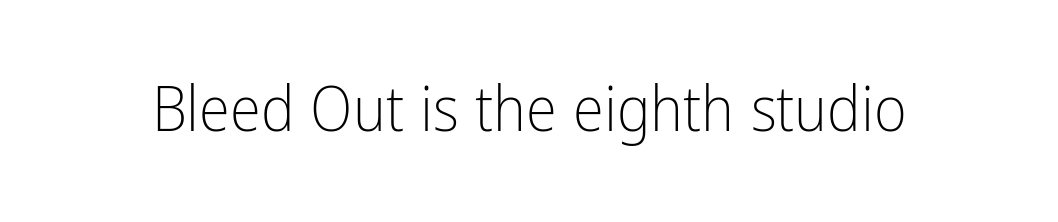
{"serif": "no", "italic": "no", "bold": "no", "weight": "light", "width": "condensed", "stroke_contrast": "low", "x_height": "medium", "monospaced": "no", "underline": "no", "letter_spacing": "normal", "letter_spacing_em": 0.0, "glyph_px": 63}
